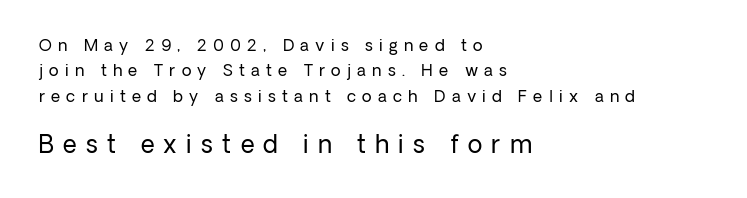
{"italic": "no", "bold": "no", "underline": "no", "align": "left", "line_spacing": "normal", "line_spacing_ratio": 1.59, "letter_spacing": "wide", "letter_spacing_em": 0.39, "larger_block": "second", "size_ratio": 1.5, "glyph_px": 24}
